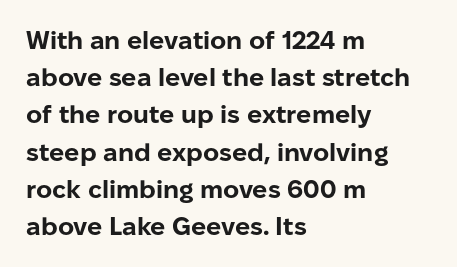
Italic: no, the glyphs are upright roman. Weight: bold. A typesetter would call this zero additional tracking. Does the copy run flush right? No — it runs flush left. In terms of leading, this rendering sits right in the middle. Quick note: underline off.
